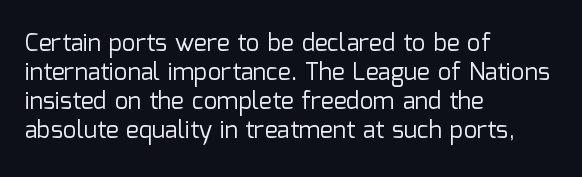
Q: Is the text bold? A: No.
Q: Is the text italic (slanted)? A: No, it is upright.
Q: Is the text underlined? A: No.
Q: How is the paragraph aligned? A: Left-aligned.
Q: Is the spacing between letters normal or unusually wide? A: Normal.
